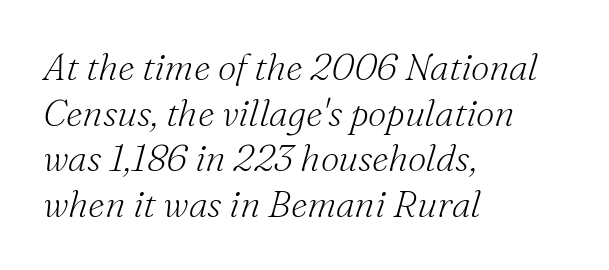
The image shows 37 px light serif type, italic (leaning right); set left-aligned, line spacing 1.23x, normal letter spacing, not underlined; medium stroke contrast and a small x-height.
